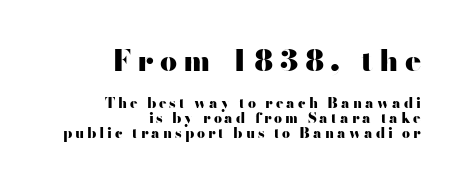
Q: Is the text bold? A: Yes.
Q: Is the text italic (slanted)? A: No, it is upright.
Q: Is the typeface a serif or a sans-serif typeface? A: Sans-serif.
Q: Is the text underlined? A: No.
Q: How is the paragraph aligned? A: Right-aligned.
Q: Is the spacing between letters normal or unusually wide? A: Unusually wide.
Q: Is the spacing between lines tight, normal or loose? A: Tight.
Q: Which block of text is set in a larger size, the first (top) or the second (bottom)? A: The first (top) one.
Q: Width (condensed, normal, or wide)? A: Wide.
Q: Stroke contrast? A: High.
Q: x-height? A: Small.
Q: Monospaced? A: No.
